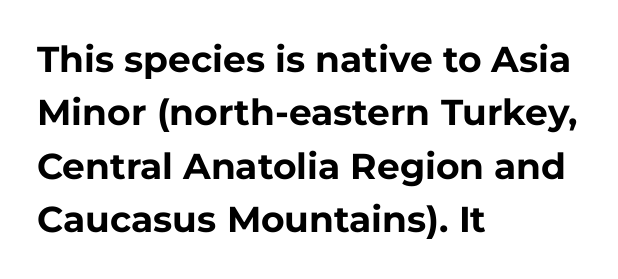
Q: Is the text bold? A: Yes.
Q: Is the text italic (slanted)? A: No, it is upright.
Q: Is the typeface a serif or a sans-serif typeface? A: Sans-serif.
Q: Is the text underlined? A: No.
Q: How is the paragraph aligned? A: Left-aligned.
Q: Is the spacing between letters normal or unusually wide? A: Normal.
Q: Is the spacing between lines tight, normal or loose? A: Normal.
Q: Width (condensed, normal, or wide)? A: Normal.
Q: Stroke contrast? A: Low.
Q: x-height? A: Medium.
Q: Monospaced? A: No.
